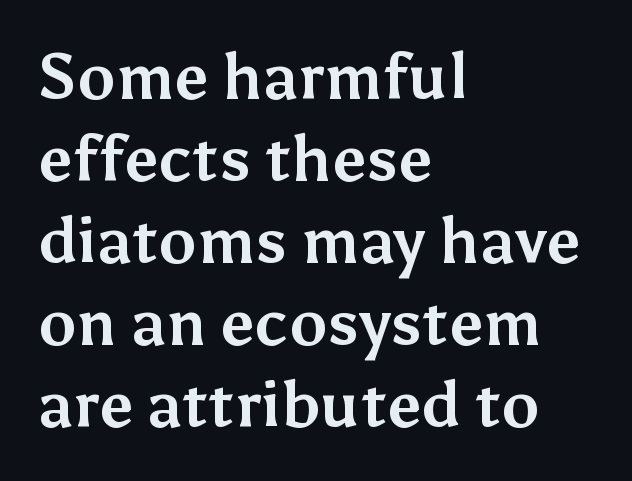
Every stem runs plumb, perpendicular to the baseline. The rendering uses natural spacing where letterforms have individual widths. Here the glyphs are tracked normally, forming tight word shapes. Notice how thick the strokes are: this is what a full bold looks like.
